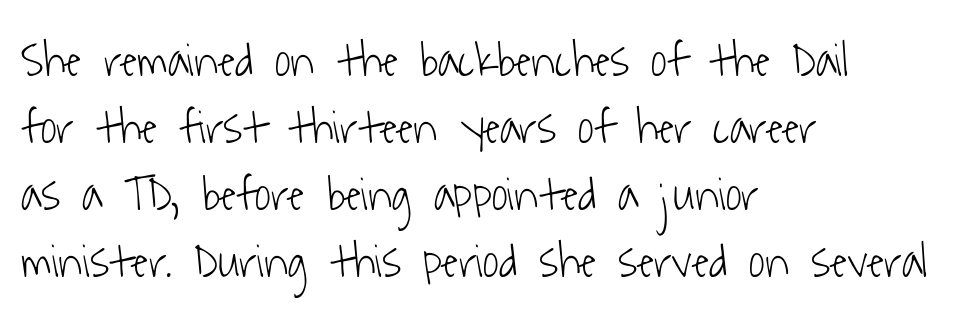
{"serif": "no", "bold": "no", "weight": "light", "width": "condensed", "stroke_contrast": "low", "x_height": "medium", "monospaced": "no", "underline": "no", "align": "left", "line_spacing": "normal", "line_spacing_ratio": 1.37, "letter_spacing": "normal", "letter_spacing_em": 0.0, "glyph_px": 49}
